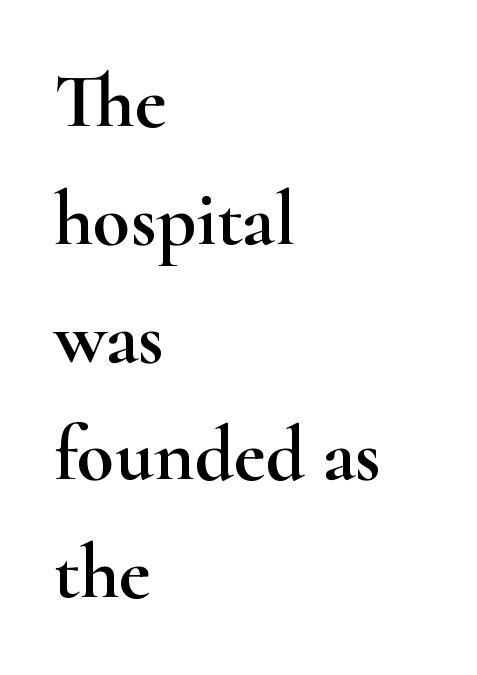
Q: Is the text italic (slanted)? A: No, it is upright.
Q: Is the typeface a serif or a sans-serif typeface? A: Serif.
Q: Is the text underlined? A: No.
Q: How is the paragraph aligned? A: Left-aligned.
Q: Is the spacing between letters normal or unusually wide? A: Normal.
Q: Is the spacing between lines tight, normal or loose? A: Normal.
Q: Width (condensed, normal, or wide)? A: Wide.
Q: Stroke contrast? A: High.
Q: x-height? A: Small.
Q: Monospaced? A: No.
